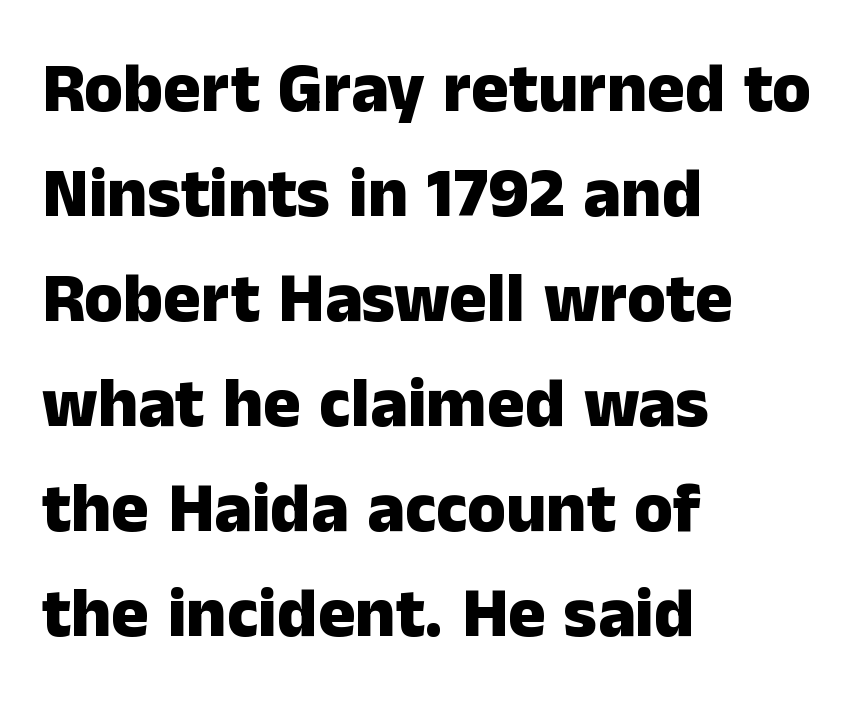
The image shows 70 px heavy sans-serif type, upright; set left-aligned, normal line spacing (1.5x), normal letter spacing, not underlined; low stroke contrast and a medium x-height.
